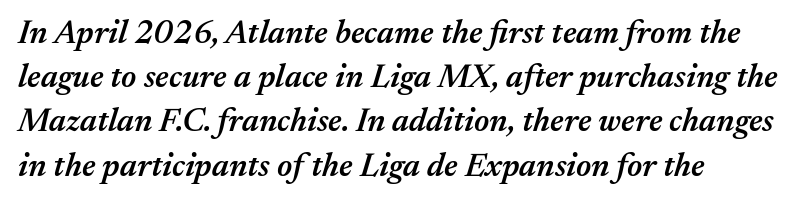
The image shows 33 px semibold type, italic (leaning right); set left-aligned, normal line spacing (1.34x), normal letter spacing, not underlined; medium stroke contrast and a medium x-height.
